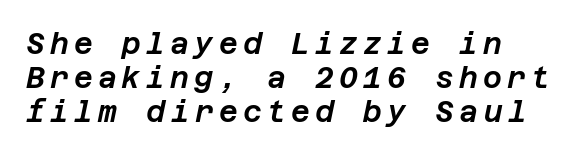
Q: Is the text italic (slanted)? A: Yes, it leans right by about 12 degrees.
Q: Is the text underlined? A: No.
Q: How is the paragraph aligned? A: Left-aligned.
Q: Width (condensed, normal, or wide)? A: Normal.
Q: Stroke contrast? A: Low.
Q: x-height? A: Large.
